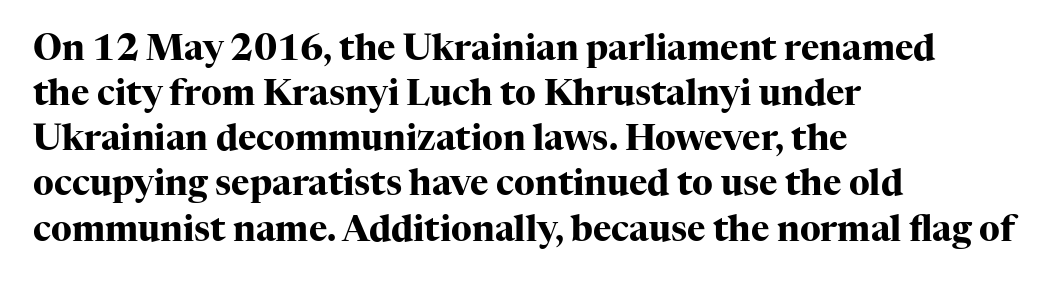
{"serif": "yes", "italic": "no", "bold": "yes", "weight": "heavy", "width": "normal", "stroke_contrast": "high", "x_height": "medium", "monospaced": "no", "underline": "no", "align": "left", "line_spacing": "normal", "line_spacing_ratio": 1.29, "letter_spacing": "normal", "letter_spacing_em": 0.0, "glyph_px": 35}
